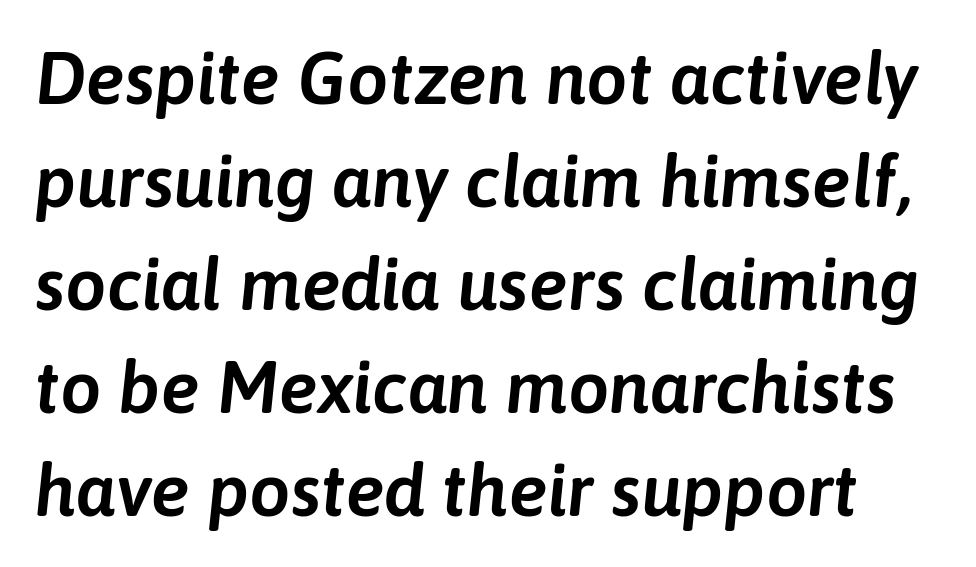
{"italic": "yes", "lean": "right", "slant_degrees": 6, "width": "normal", "stroke_contrast": "low", "x_height": "medium", "monospaced": "no", "underline": "no", "line_spacing": "normal", "line_spacing_ratio": 1.41, "letter_spacing": "normal", "letter_spacing_em": 0.0, "glyph_px": 73}
